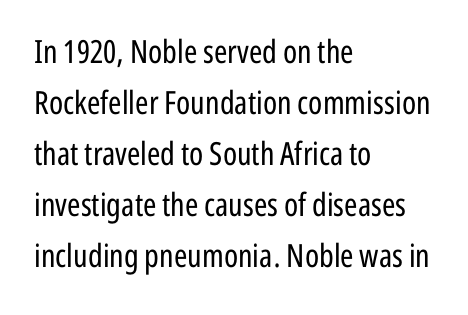
Compared with typical paragraphs, the rows here are spaced about the same. Upright lettering throughout. A typesetter would call this proportional, since set widths differ per character. Grotesque or geometric, the face here clearly has no serifs. This is not heavy type; no bold has been used.
